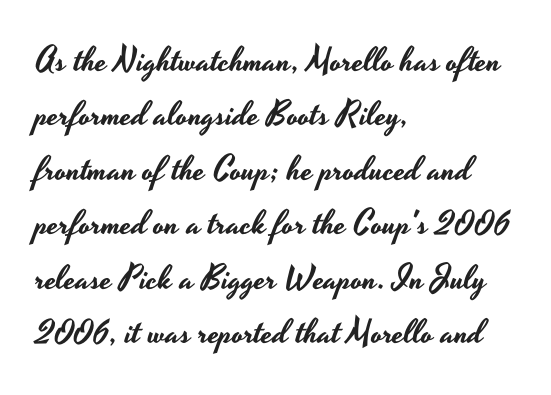
Q: Is the text italic (slanted)? A: Yes.
Q: Is the typeface a serif or a sans-serif typeface? A: Sans-serif.
Q: Is the text underlined? A: No.
Q: How is the paragraph aligned? A: Left-aligned.
Q: Is the spacing between letters normal or unusually wide? A: Normal.
Q: Is the spacing between lines tight, normal or loose? A: Normal.
Q: Width (condensed, normal, or wide)? A: Wide.
Q: Stroke contrast? A: Low.
Q: x-height? A: Small.
Q: Monospaced? A: No.
